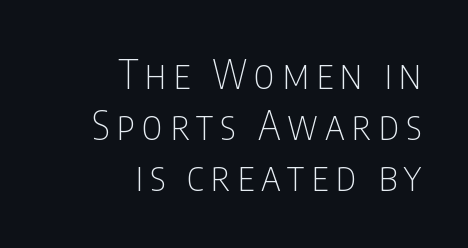
{"serif": "no", "italic": "no", "bold": "no", "weight": "thin", "width": "condensed", "stroke_contrast": "low", "x_height": "large", "monospaced": "no", "underline": "no", "align": "right", "line_spacing": "normal", "line_spacing_ratio": 1.28, "glyph_px": 40}
